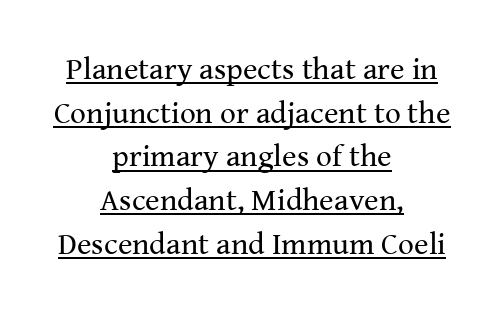
{"serif": "yes", "italic": "no", "bold": "no", "weight": "regular", "width": "normal", "stroke_contrast": "medium", "x_height": "medium", "monospaced": "no", "underline": "yes", "align": "center", "line_spacing": "normal", "line_spacing_ratio": 1.41, "letter_spacing": "normal", "letter_spacing_em": 0.0, "glyph_px": 31}
